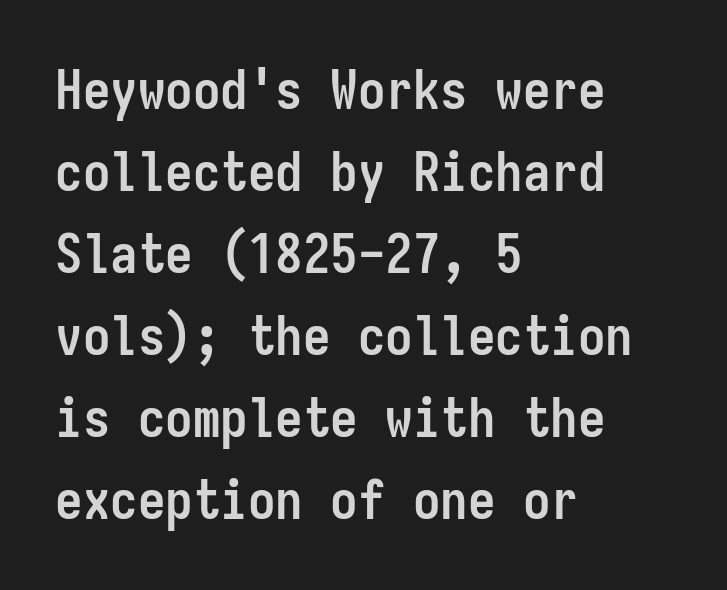
The image shows 55 px semibold, condensed sans-serif type, upright, monospaced; set left-aligned, normal line spacing (1.49x), normal letter spacing, not underlined; low stroke contrast and a medium x-height.
